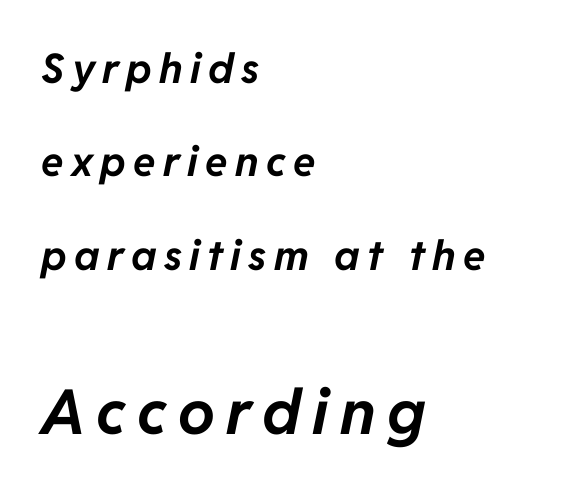
Q: Is the text bold? A: Yes.
Q: Is the text italic (slanted)? A: Yes, it leans right by about 11 degrees.
Q: Is the text underlined? A: No.
Q: How is the paragraph aligned? A: Left-aligned.
Q: Is the spacing between lines tight, normal or loose? A: Loose.
Q: Which block of text is set in a larger size, the first (top) or the second (bottom)? A: The second (bottom) one.
Q: Width (condensed, normal, or wide)? A: Normal.
Q: Stroke contrast? A: Low.
Q: x-height? A: Medium.
Q: Monospaced? A: No.
